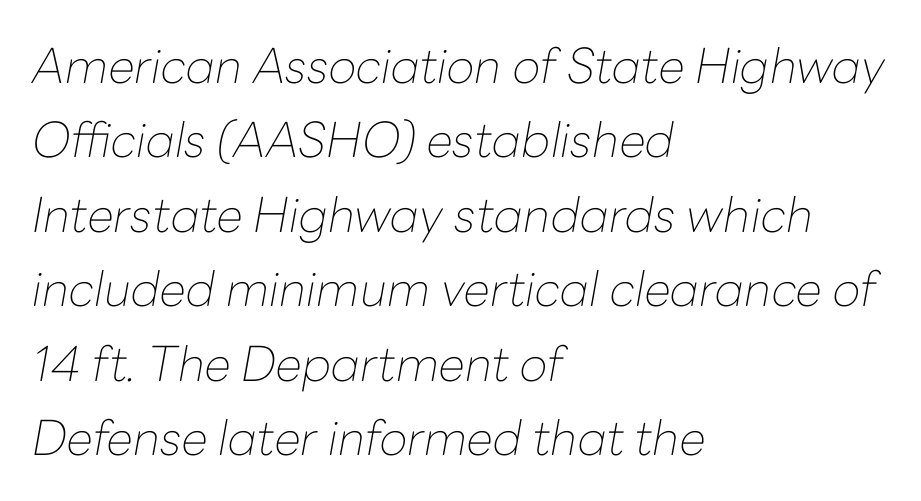
Q: Is the text bold? A: No.
Q: Is the text italic (slanted)? A: Yes, it leans right by about 10 degrees.
Q: Is the text underlined? A: No.
Q: How is the paragraph aligned? A: Left-aligned.
Q: Is the spacing between letters normal or unusually wide? A: Normal.
Q: Is the spacing between lines tight, normal or loose? A: Normal.
Q: Width (condensed, normal, or wide)? A: Normal.
Q: Stroke contrast? A: Low.
Q: x-height? A: Medium.
Q: Monospaced? A: No.
